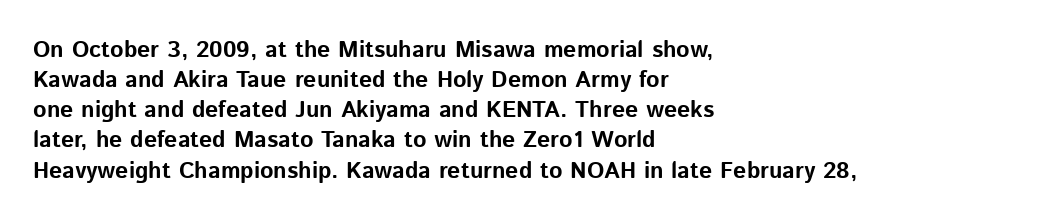
{"italic": "no", "bold": "yes", "underline": "no", "align": "left", "line_spacing": "normal", "line_spacing_ratio": 1.31, "letter_spacing": "normal", "letter_spacing_em": 0.0, "glyph_px": 23}
